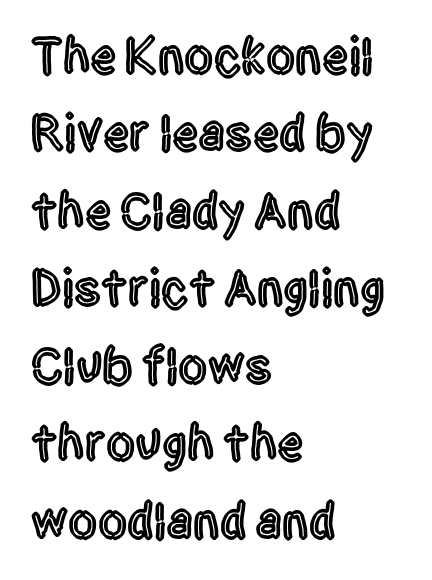
Q: Is the text italic (slanted)? A: No, it is upright.
Q: Is the typeface a serif or a sans-serif typeface? A: Sans-serif.
Q: Is the text underlined? A: No.
Q: How is the paragraph aligned? A: Left-aligned.
Q: Is the spacing between letters normal or unusually wide? A: Normal.
Q: Is the spacing between lines tight, normal or loose? A: Normal.
Q: Width (condensed, normal, or wide)? A: Condensed.
Q: x-height? A: Large.
Q: Monospaced? A: No.
